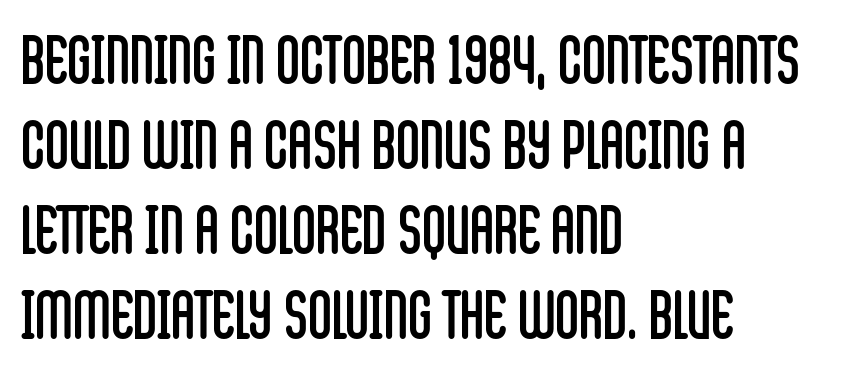
{"serif": "no", "italic": "no", "bold": "no", "weight": "regular", "width": "condensed", "stroke_contrast": "low", "x_height": "large", "monospaced": "no", "underline": "no", "align": "left", "line_spacing": "normal", "line_spacing_ratio": 1.29, "letter_spacing": "normal", "letter_spacing_em": 0.0, "glyph_px": 66}
